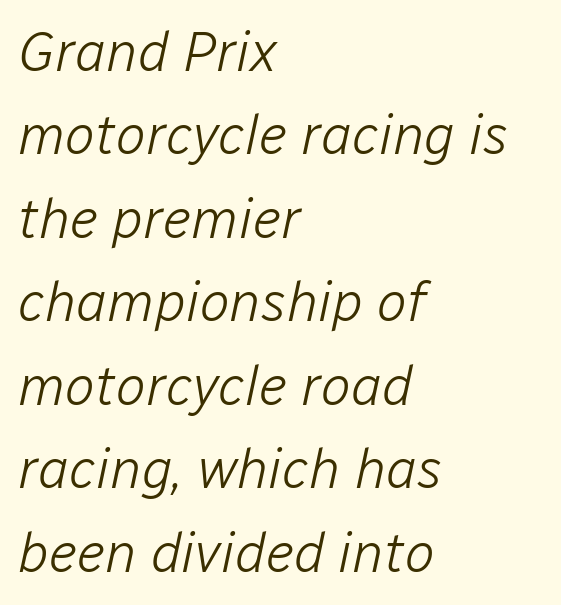
Q: Is the text bold? A: No.
Q: Is the text italic (slanted)? A: Yes, it leans right by about 12 degrees.
Q: Is the text underlined? A: No.
Q: How is the paragraph aligned? A: Left-aligned.
Q: Is the spacing between letters normal or unusually wide? A: Normal.
Q: Is the spacing between lines tight, normal or loose? A: Normal.
Q: Width (condensed, normal, or wide)? A: Normal.
Q: Stroke contrast? A: Low.
Q: x-height? A: Medium.
Q: Monospaced? A: No.
